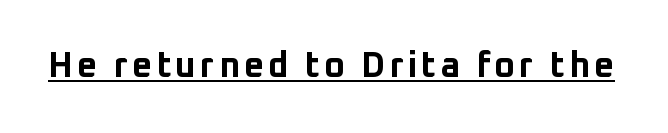
The image shows 36 px bold sans-serif type, upright; set underlined; low stroke contrast and a medium x-height.
